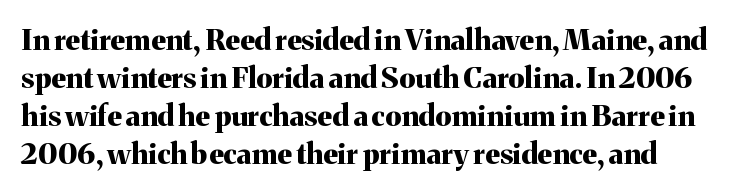
The image shows 29 px bold serif type, upright; set normal line spacing (1.31x), normal letter spacing, not underlined; medium stroke contrast and a medium x-height.
